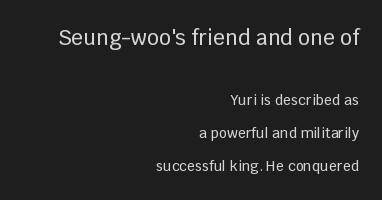
Q: Is the text italic (slanted)? A: No, it is upright.
Q: Is the text underlined? A: No.
Q: How is the paragraph aligned? A: Right-aligned.
Q: Is the spacing between letters normal or unusually wide? A: Normal.
Q: Is the spacing between lines tight, normal or loose? A: Loose.
Q: Which block of text is set in a larger size, the first (top) or the second (bottom)? A: The first (top) one.
